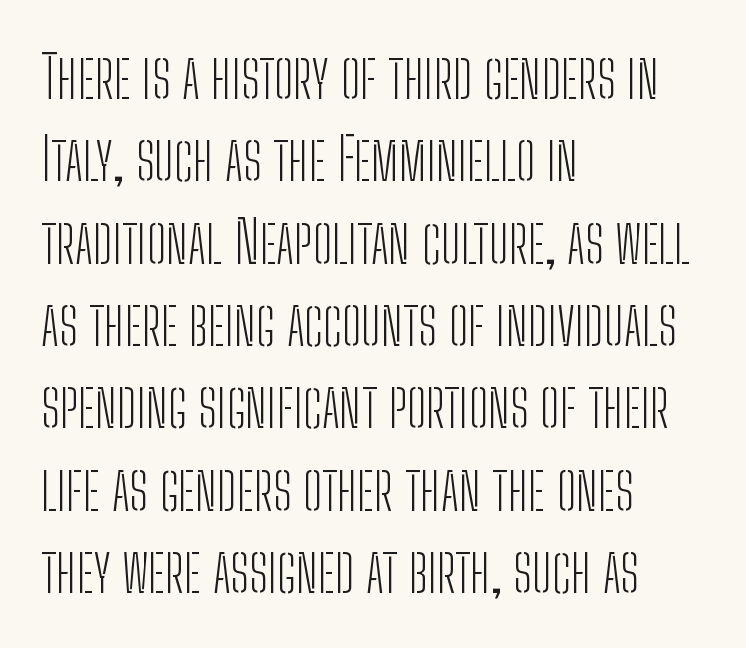
The image shows 58 px light, condensed sans-serif type, upright; set left-aligned, normal line spacing (1.42x), normal letter spacing, not underlined; low stroke contrast and a medium x-height.
